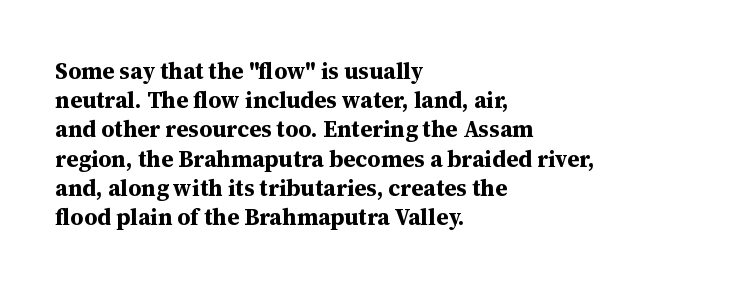
{"italic": "no", "bold": "yes", "underline": "no", "align": "left", "line_spacing": "normal", "line_spacing_ratio": 1.27, "letter_spacing": "normal", "letter_spacing_em": 0.0, "glyph_px": 23}
